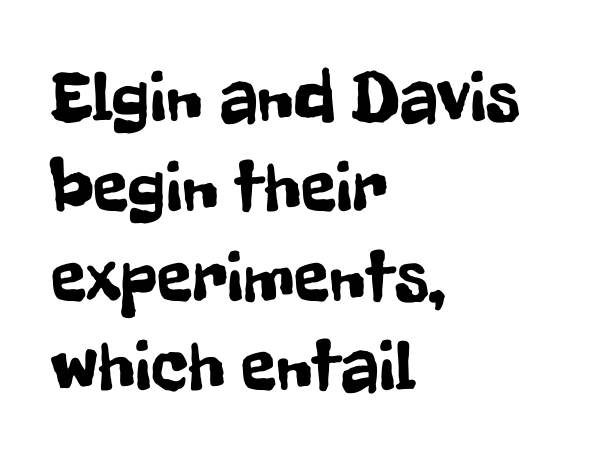
The image shows 73 px condensed sans-serif type, upright; set left-aligned, line spacing 1.23x, normal letter spacing, not underlined; low stroke contrast and a medium x-height.
